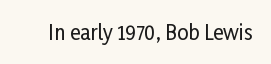
{"italic": "no", "underline": "no", "letter_spacing": "normal", "letter_spacing_em": 0.0, "glyph_px": 20}
